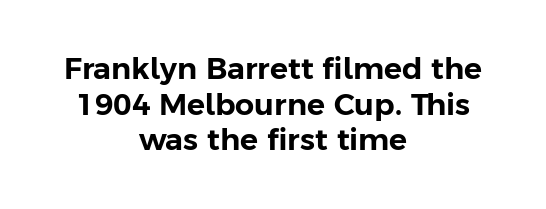
Compared with typical body copy, the letter spacing here is the same. Teacher's note: observe the equal gaps on both sides — that is centered alignment. Note the varied advance widths — an 'i' is clearly narrower than an 'm'. Type style note: lacks serifs.
